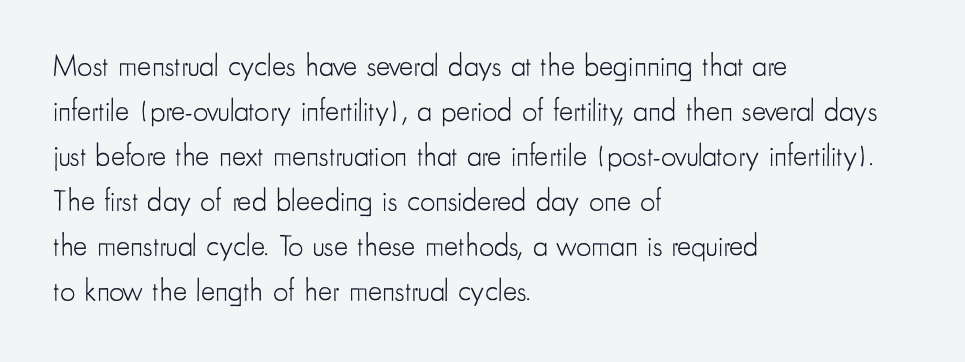
The image shows 30 px light, condensed sans-serif type, upright; set left-aligned, normal line spacing (1.5x), normal letter spacing, not underlined; low stroke contrast and a small x-height.
